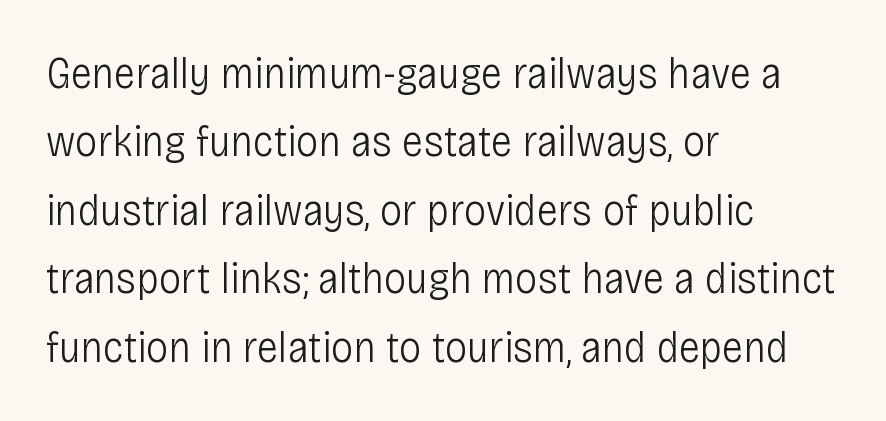
Check where the strokes stop: nothing finishes them off — pure sans. The face looks like a standard text weight, possibly lighter. Students, observe: this is what conventionally led text looks like. This is the regular roman posture of the typeface. The rendering uses natural spacing where letterforms have individual widths. The words here are not underlined.
